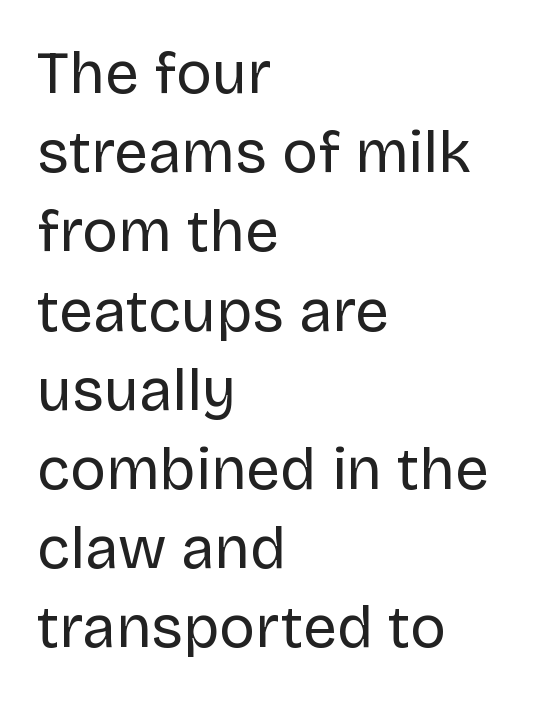
{"serif": "no", "italic": "no", "bold": "no", "weight": "regular", "width": "normal", "stroke_contrast": "low", "x_height": "large", "monospaced": "no", "underline": "no", "align": "left", "line_spacing": "normal", "line_spacing_ratio": 1.32, "letter_spacing": "normal", "letter_spacing_em": 0.0, "glyph_px": 60}
